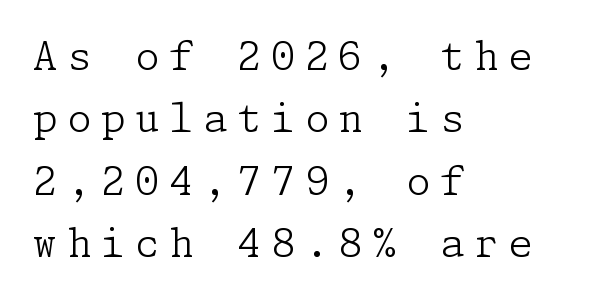
Q: Is the text bold? A: No.
Q: Is the text italic (slanted)? A: No, it is upright.
Q: Is the typeface a serif or a sans-serif typeface? A: Serif.
Q: Is the text underlined? A: No.
Q: How is the paragraph aligned? A: Left-aligned.
Q: Is the spacing between letters normal or unusually wide? A: Unusually wide.
Q: Is the spacing between lines tight, normal or loose? A: Normal.
Q: Width (condensed, normal, or wide)? A: Normal.
Q: Stroke contrast? A: Low.
Q: x-height? A: Medium.
